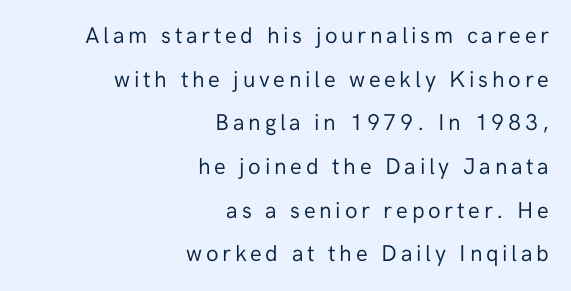
Q: Is the text bold? A: No.
Q: Is the text italic (slanted)? A: No, it is upright.
Q: Is the text underlined? A: No.
Q: How is the paragraph aligned? A: Right-aligned.
Q: Is the spacing between lines tight, normal or loose? A: Loose.
